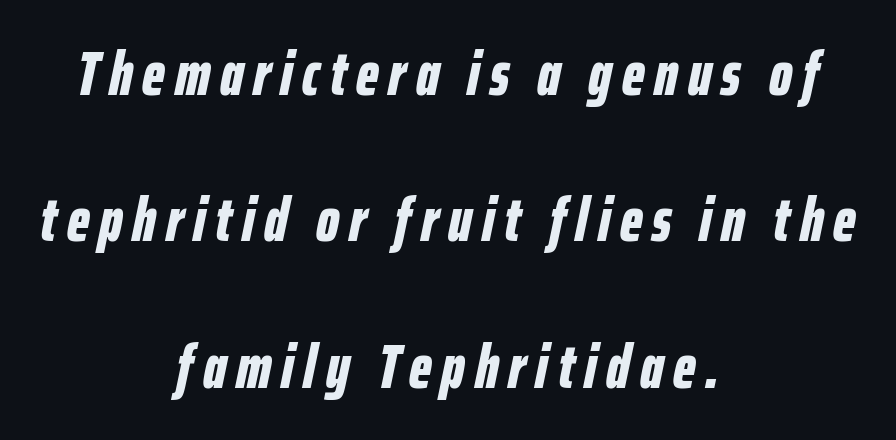
Q: Is the text bold? A: Yes.
Q: Is the text italic (slanted)? A: Yes, it leans right by about 12 degrees.
Q: Is the text underlined? A: No.
Q: How is the paragraph aligned? A: Centered.
Q: Is the spacing between lines tight, normal or loose? A: Loose.
Q: Width (condensed, normal, or wide)? A: Condensed.
Q: Stroke contrast? A: Low.
Q: x-height? A: Medium.
Q: Monospaced? A: No.
